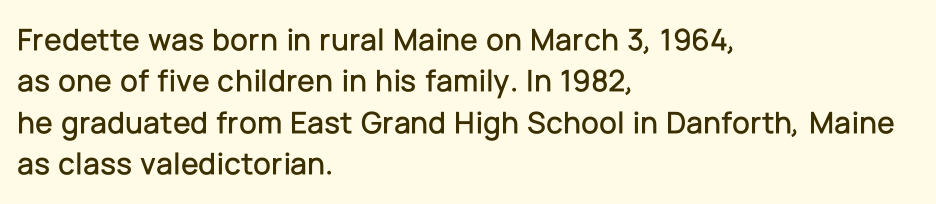
{"serif": "no", "italic": "no", "width": "normal", "stroke_contrast": "low", "x_height": "medium", "monospaced": "no", "underline": "no", "align": "left", "line_spacing": "normal", "line_spacing_ratio": 1.29, "letter_spacing": "normal", "letter_spacing_em": 0.0, "glyph_px": 32}
